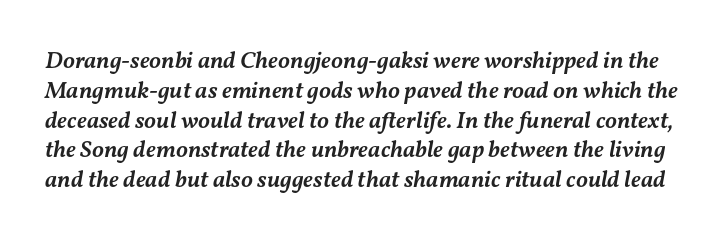
Q: Is the text bold? A: Semi-bold.
Q: Is the text italic (slanted)? A: Yes, it leans right by about 11 degrees.
Q: Is the text underlined? A: No.
Q: Is the spacing between letters normal or unusually wide? A: Normal.
